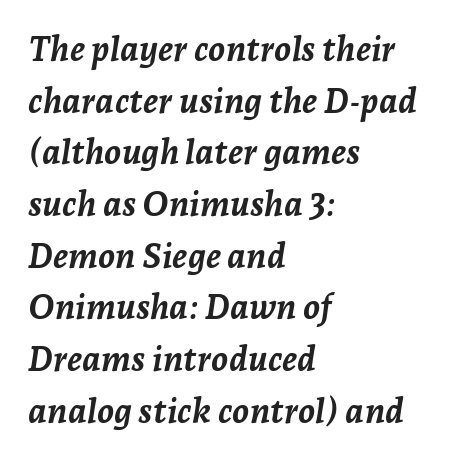
{"italic": "yes", "lean": "right", "slant_degrees": 7, "bold": "yes", "weight": "semibold", "width": "normal", "stroke_contrast": "low", "x_height": "medium", "monospaced": "no", "underline": "no", "align": "left", "line_spacing": "normal", "line_spacing_ratio": 1.52, "letter_spacing": "normal", "letter_spacing_em": 0.0, "glyph_px": 34}
